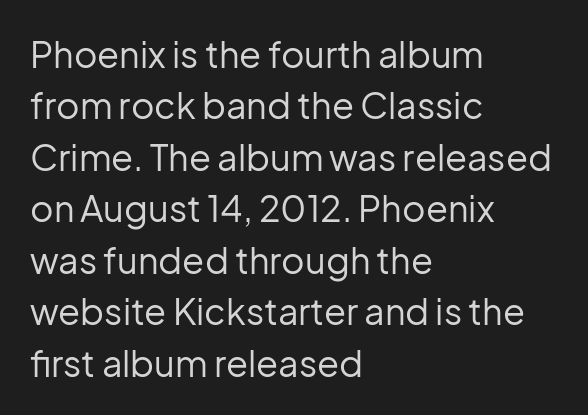
{"serif": "no", "italic": "no", "bold": "no", "weight": "regular", "width": "normal", "stroke_contrast": "low", "x_height": "medium", "monospaced": "no", "underline": "no", "align": "left", "line_spacing": "normal", "line_spacing_ratio": 1.43, "letter_spacing": "normal", "letter_spacing_em": 0.0, "glyph_px": 36}
